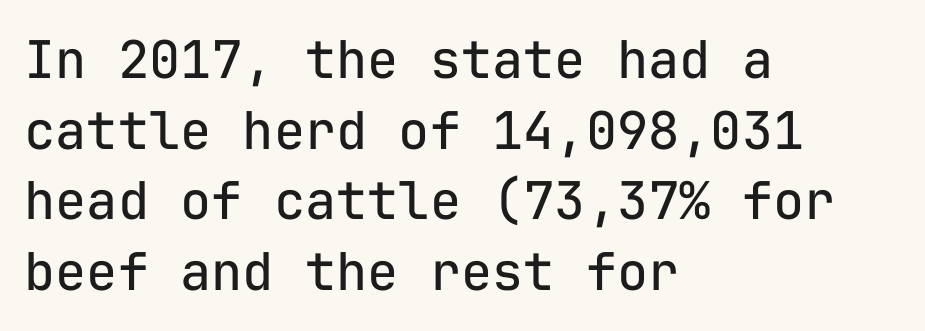
Fixed-width glyphs throughout — classic coding-font behaviour. Honestly, the letter spacing is just normal — you wouldn't notice it. Font category for this specimen: sans-serif. Every character sits straight up, as roman type does. Leading: standard. Where is the straight margin? On the left.
